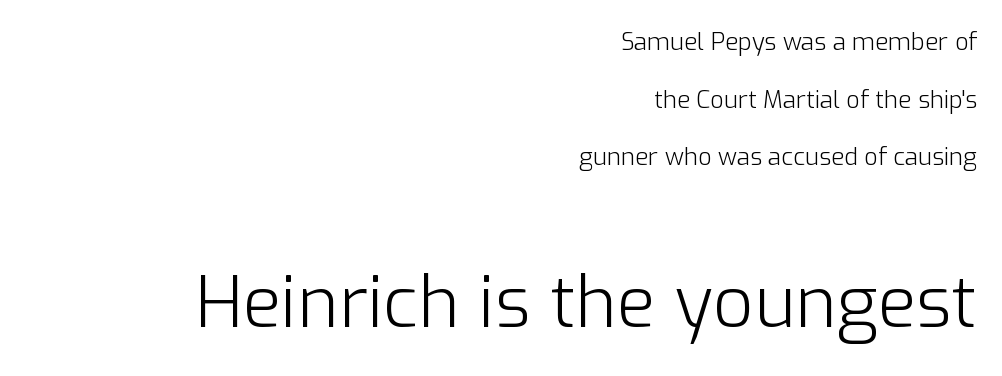
The glyphs are unaccompanied by any horizontal stroke below them. The axis of the letterforms is exactly vertical. Examine the stroke ends and you'll find no serifs. Widely set lines give the paragraph a tall, airy silhouette.
